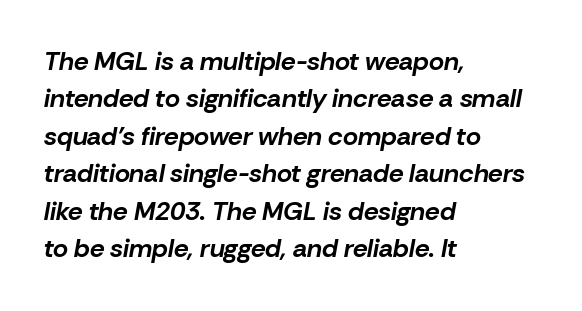
The lines are quadded left. This sample keeps an unexceptional amount of space between lines. The passage shown is emphatically bold. Honestly, there is no underline to notice here at all. The rendering keeps characters at their native spacing.
